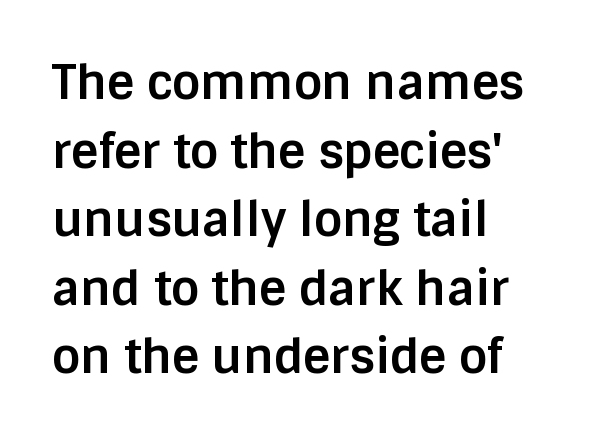
{"serif": "no", "italic": "no", "bold": "yes", "weight": "bold", "width": "normal", "stroke_contrast": "low", "x_height": "large", "monospaced": "no", "underline": "no", "align": "left", "line_spacing": "normal", "line_spacing_ratio": 1.46, "letter_spacing": "normal", "letter_spacing_em": 0.0, "glyph_px": 47}
